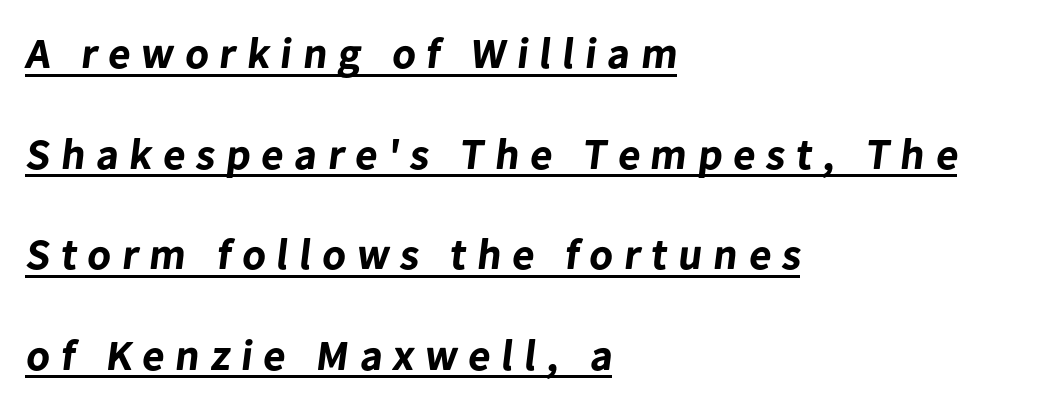
The image shows 43 px bold sans-serif type; set left-aligned, loose line spacing (2.34x), unusually wide letter spacing (+0.26 em), underlined; low stroke contrast and a medium x-height.
